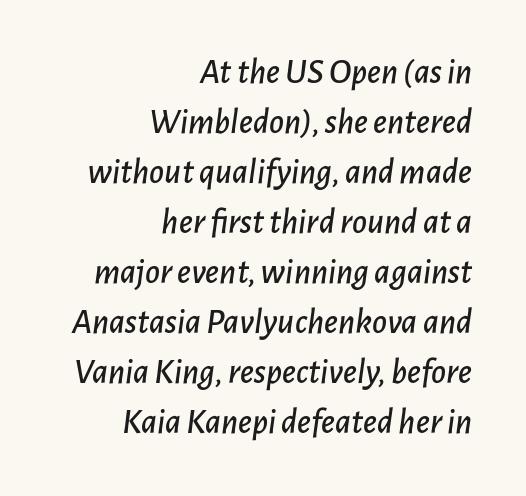
{"italic": "yes", "lean": "right", "slant_degrees": 7, "width": "normal", "stroke_contrast": "low", "x_height": "medium", "monospaced": "no", "underline": "no", "align": "right", "line_spacing": "normal", "line_spacing_ratio": 1.39, "letter_spacing": "normal", "letter_spacing_em": 0.0, "glyph_px": 36}
